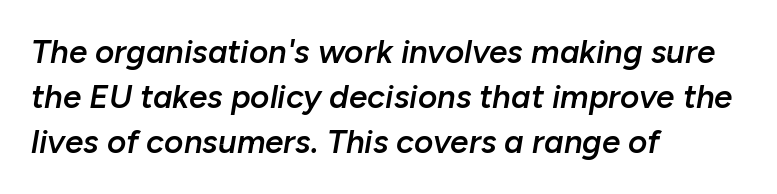
Firm but not heavy-handed strokes: this text is semibold. Looks like regular typesetting: each glyph gets only the width it needs. Bare-footed words on every line. The gaps between neighbouring characters are ordinary and unremarkable.
